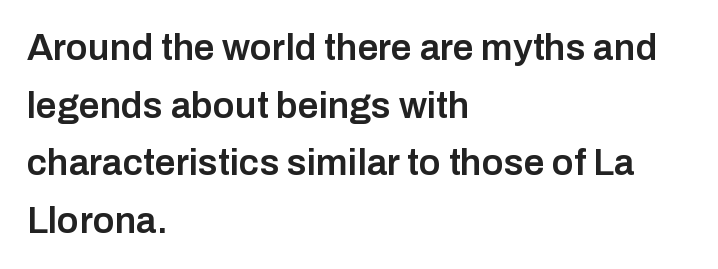
Q: Is the text bold? A: Semi-bold.
Q: Is the text italic (slanted)? A: No, it is upright.
Q: Is the typeface a serif or a sans-serif typeface? A: Sans-serif.
Q: Is the text underlined? A: No.
Q: How is the paragraph aligned? A: Left-aligned.
Q: Is the spacing between letters normal or unusually wide? A: Normal.
Q: Is the spacing between lines tight, normal or loose? A: Normal.
Q: Width (condensed, normal, or wide)? A: Normal.
Q: Stroke contrast? A: Low.
Q: x-height? A: Medium.
Q: Monospaced? A: No.
